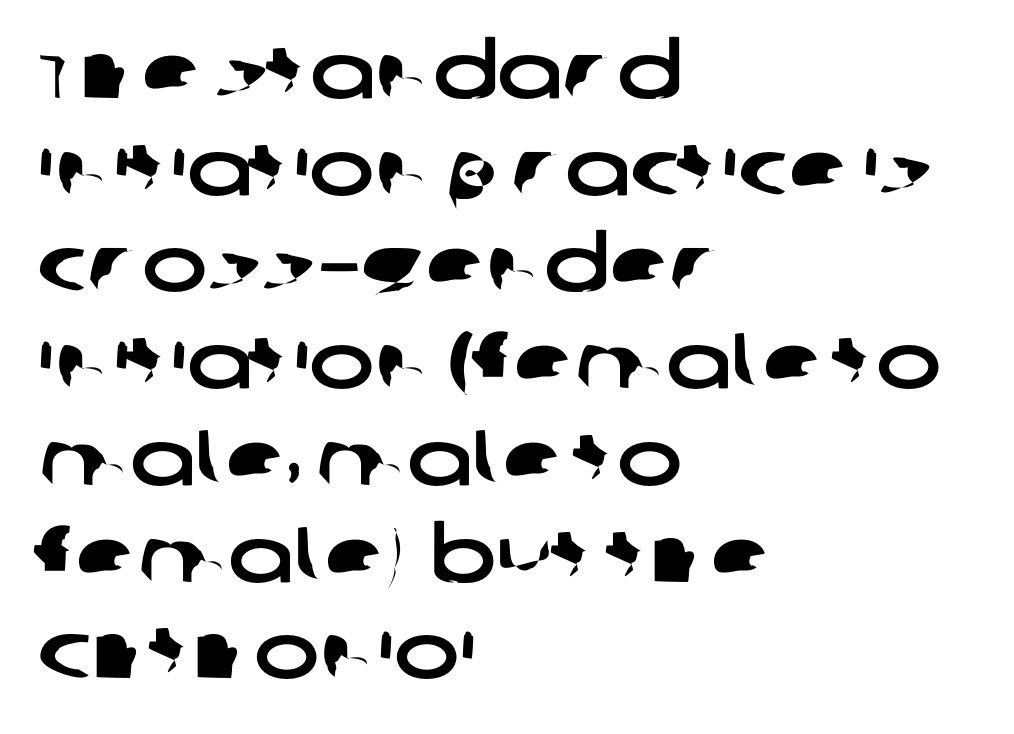
Q: Is the typeface a serif or a sans-serif typeface? A: Sans-serif.
Q: Is the text underlined? A: No.
Q: How is the paragraph aligned? A: Left-aligned.
Q: Is the spacing between letters normal or unusually wide? A: Normal.
Q: Width (condensed, normal, or wide)? A: Wide.
Q: Stroke contrast? A: Low.
Q: x-height? A: Large.
Q: Monospaced? A: No.
